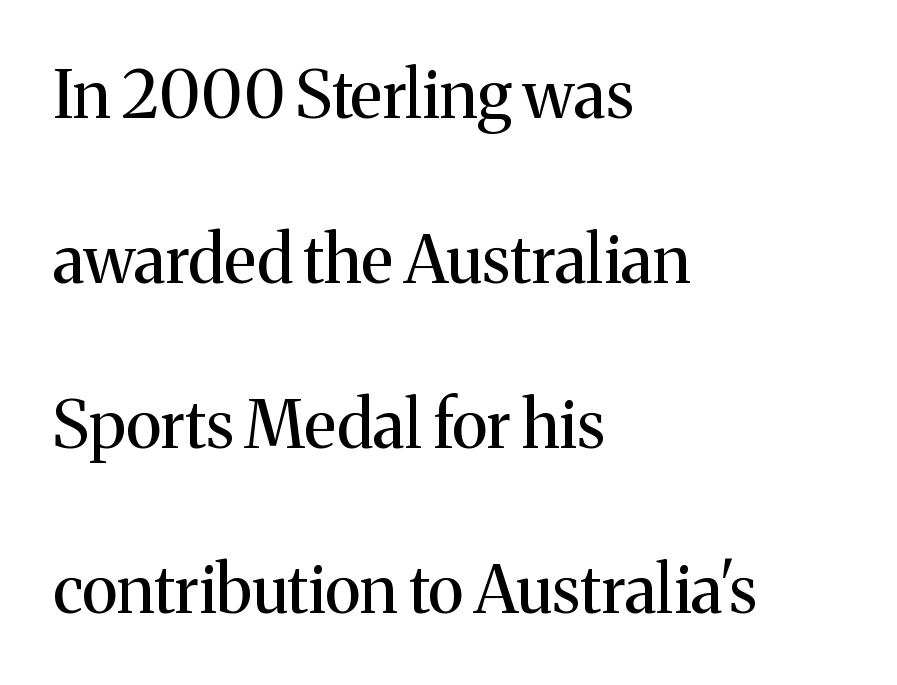
Q: Is the text bold? A: No.
Q: Is the text italic (slanted)? A: No, it is upright.
Q: Is the typeface a serif or a sans-serif typeface? A: Serif.
Q: Is the text underlined? A: No.
Q: How is the paragraph aligned? A: Left-aligned.
Q: Is the spacing between letters normal or unusually wide? A: Normal.
Q: Is the spacing between lines tight, normal or loose? A: Loose.
Q: Width (condensed, normal, or wide)? A: Normal.
Q: Stroke contrast? A: Medium.
Q: x-height? A: Medium.
Q: Monospaced? A: No.
